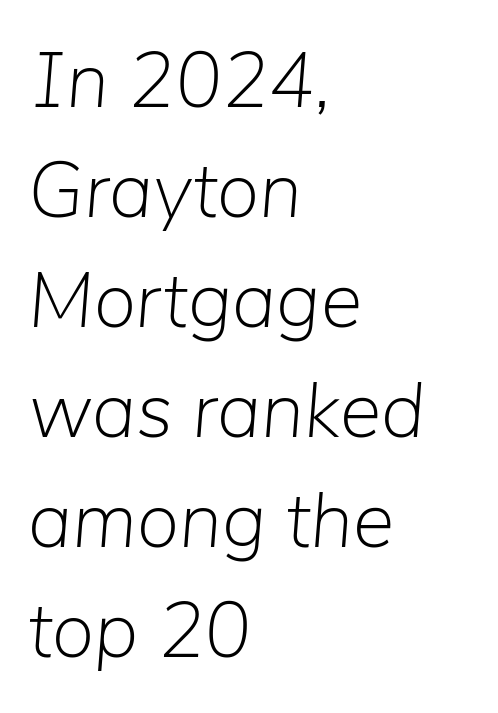
The image shows 78 px light type, italic (leaning right); set left-aligned, normal line spacing (1.41x), normal letter spacing, not underlined; low stroke contrast and a medium x-height.
